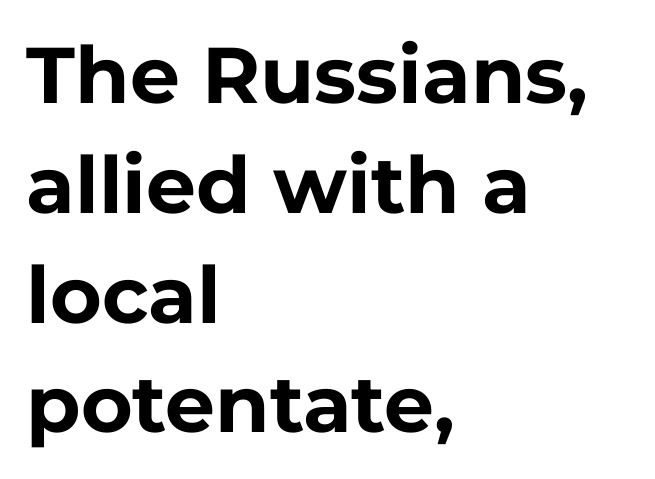
Q: Is the text bold? A: Yes.
Q: Is the text italic (slanted)? A: No, it is upright.
Q: Is the typeface a serif or a sans-serif typeface? A: Sans-serif.
Q: Is the text underlined? A: No.
Q: How is the paragraph aligned? A: Left-aligned.
Q: Is the spacing between letters normal or unusually wide? A: Normal.
Q: Is the spacing between lines tight, normal or loose? A: Normal.
Q: Width (condensed, normal, or wide)? A: Normal.
Q: Stroke contrast? A: Low.
Q: x-height? A: Medium.
Q: Monospaced? A: No.
